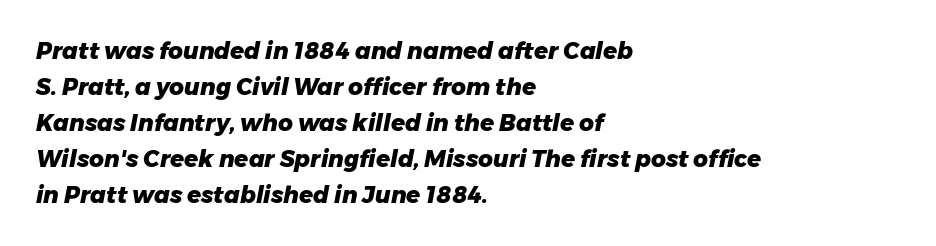
The image shows 23 px bold type, italic (leaning right); set left-aligned, normal line spacing (1.57x), normal letter spacing, not underlined.
